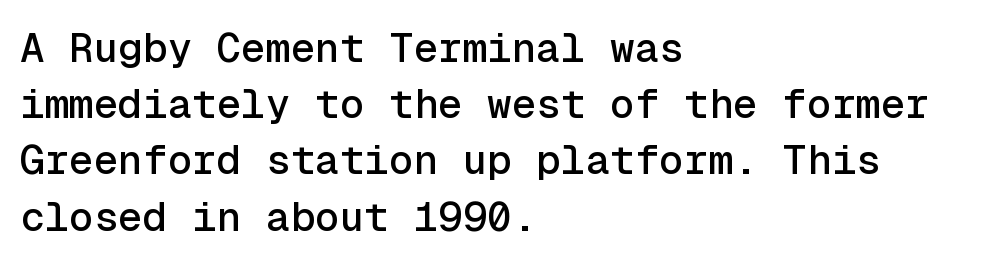
Q: Is the text italic (slanted)? A: No, it is upright.
Q: Is the typeface a serif or a sans-serif typeface? A: Sans-serif.
Q: Is the text underlined? A: No.
Q: How is the paragraph aligned? A: Left-aligned.
Q: Is the spacing between letters normal or unusually wide? A: Normal.
Q: Is the spacing between lines tight, normal or loose? A: Normal.
Q: Width (condensed, normal, or wide)? A: Normal.
Q: x-height? A: Medium.
Q: Monospaced? A: Yes.
